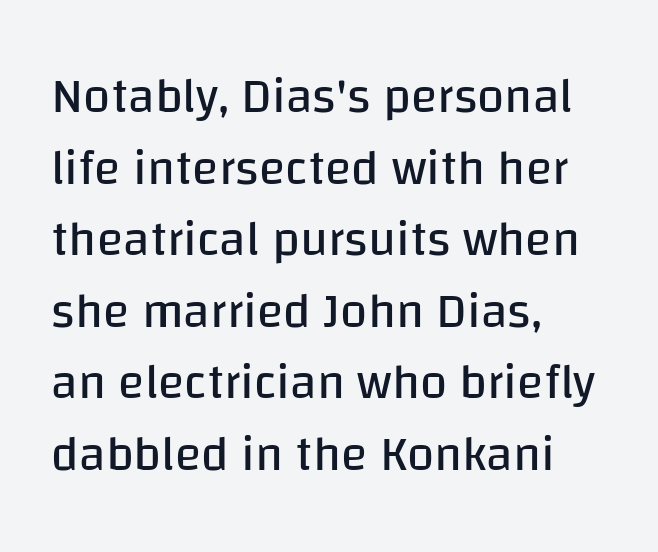
Here the designer chose a conventional face with non-uniform glyph widths. Between one letter and the next there's only the usual sliver of space. Nope, not italic — everything's standing straight. Vertical stems look standard width or narrower in stroke. Summary of vertical rhythm: regular, with standard interline spacing. The baseline area is clear.
